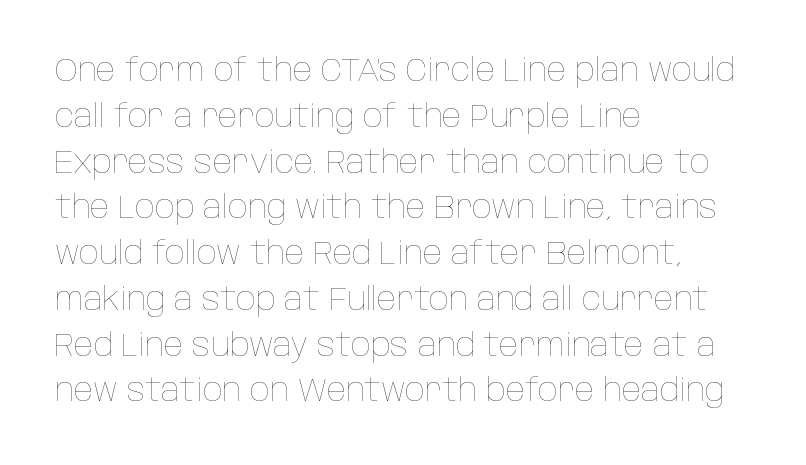
{"italic": "no", "bold": "no", "weight": "thin", "width": "condensed", "stroke_contrast": "low", "x_height": "large", "monospaced": "no", "underline": "no", "align": "left", "line_spacing": "normal", "line_spacing_ratio": 1.43, "letter_spacing": "normal", "letter_spacing_em": 0.0, "glyph_px": 32}
